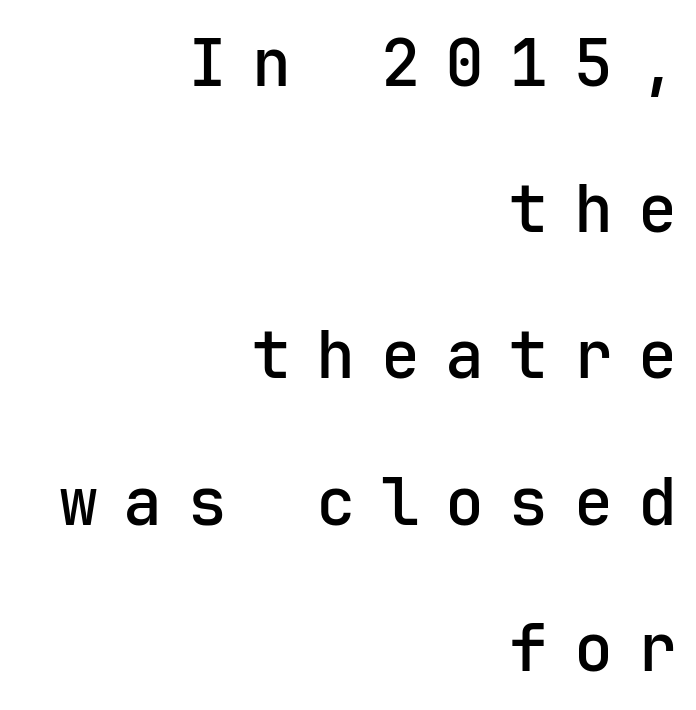
Nope, no serifs anywhere on these letters. The words here are not underlined. Strokes here are thickened, but only to semibold level. Upright lettering throughout. The face used here is rendered with a markedly widened letterfit.
